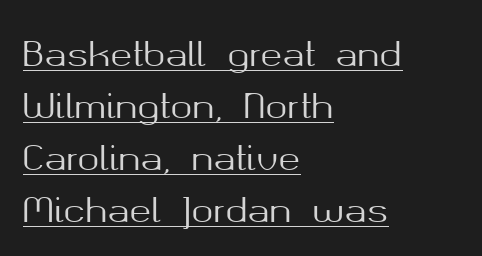
{"serif": "no", "italic": "no", "width": "normal", "stroke_contrast": "medium", "x_height": "medium", "monospaced": "no", "underline": "yes", "align": "left", "line_spacing": "normal", "line_spacing_ratio": 1.58, "letter_spacing": "normal", "letter_spacing_em": 0.0, "glyph_px": 33}
